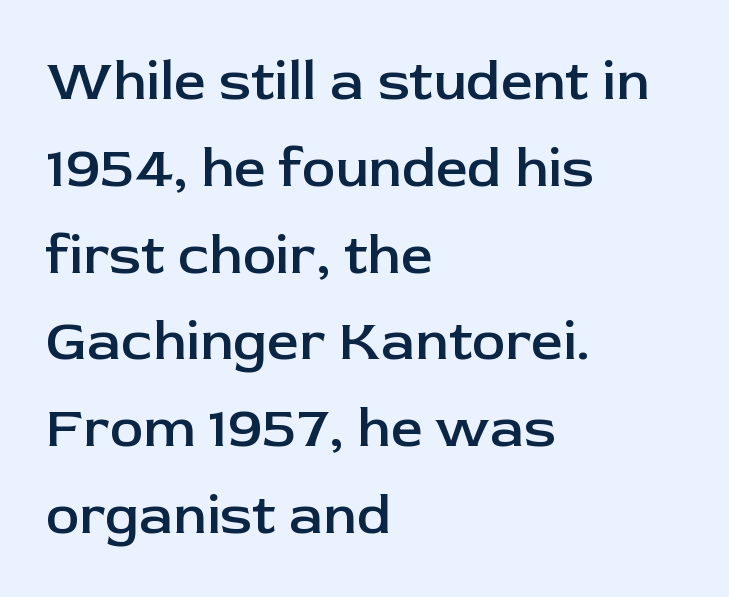
{"serif": "no", "italic": "no", "bold": "semi", "weight": "semibold", "width": "normal", "stroke_contrast": "low", "x_height": "medium", "monospaced": "no", "underline": "no", "align": "left", "line_spacing": "normal", "line_spacing_ratio": 1.55, "letter_spacing": "normal", "letter_spacing_em": 0.0, "glyph_px": 56}
